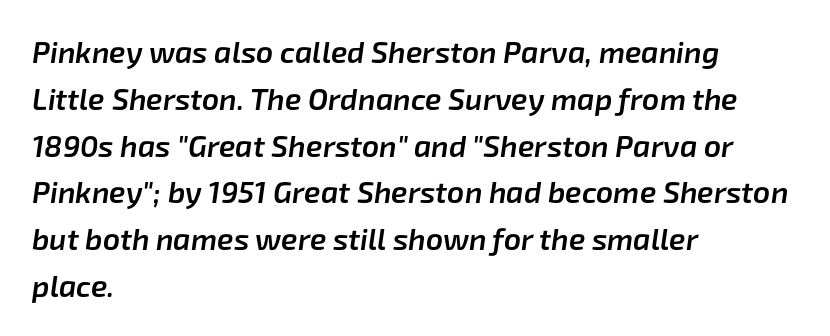
Q: Is the text bold? A: Semi-bold.
Q: Is the text italic (slanted)? A: Yes, it leans right by about 8 degrees.
Q: Is the text underlined? A: No.
Q: How is the paragraph aligned? A: Left-aligned.
Q: Is the spacing between letters normal or unusually wide? A: Normal.
Q: Is the spacing between lines tight, normal or loose? A: Normal.
Q: Width (condensed, normal, or wide)? A: Normal.
Q: Stroke contrast? A: Low.
Q: x-height? A: Medium.
Q: Monospaced? A: No.
